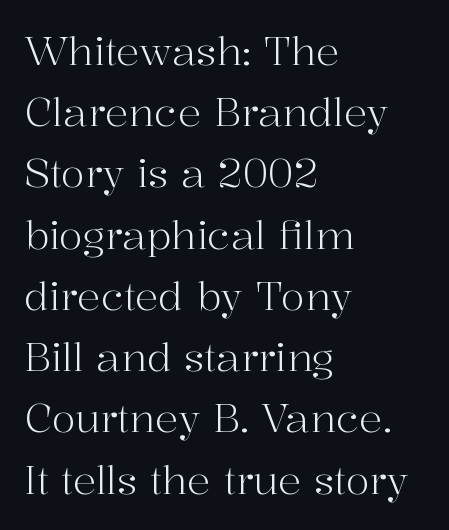
Note: serifs present on the glyphs. Teacher's note: observe the even left margin — that is flush-left alignment. If you measured baseline to baseline, you'd find a middling distance. Characters remain perfectly vertical along every line. The face used here is proportionally spaced, like ordinary book or web type. Unmarked baselines from the first word to the last.
